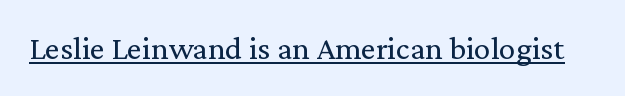
Q: Is the text bold? A: No.
Q: Is the text italic (slanted)? A: No, it is upright.
Q: Is the typeface a serif or a sans-serif typeface? A: Serif.
Q: Is the text underlined? A: Yes.
Q: Is the spacing between letters normal or unusually wide? A: Normal.
Q: Width (condensed, normal, or wide)? A: Normal.
Q: Stroke contrast? A: Medium.
Q: x-height? A: Medium.
Q: Monospaced? A: No.
